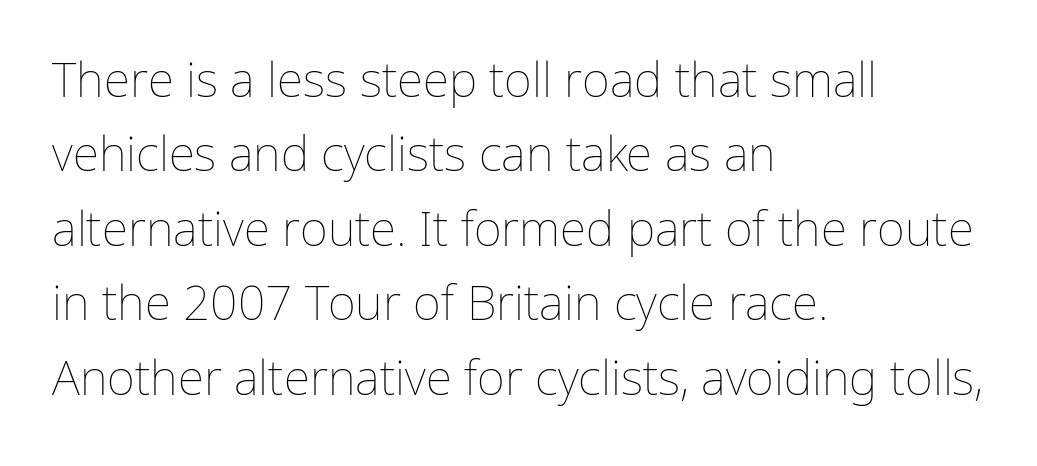
A typesetter would call this zero additional tracking. The space between consecutive lines is moderate. Descender tails drop into unmarked territory. You can tell it's not italic because the verticals are truly vertical.
